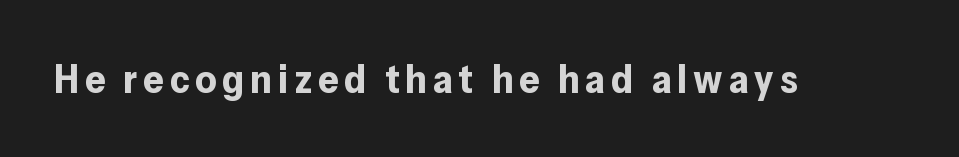
{"serif": "no", "italic": "no", "bold": "yes", "weight": "bold", "width": "normal", "stroke_contrast": "low", "x_height": "medium", "monospaced": "no", "underline": "no", "glyph_px": 40}
